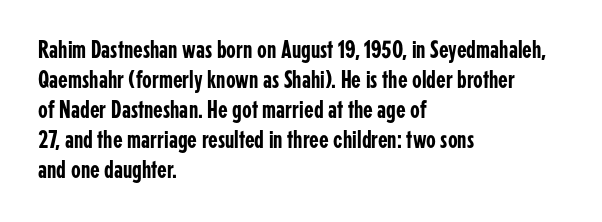
The image shows 25 px text type, upright; set left-aligned, line spacing 1.2x, normal letter spacing, not underlined.
